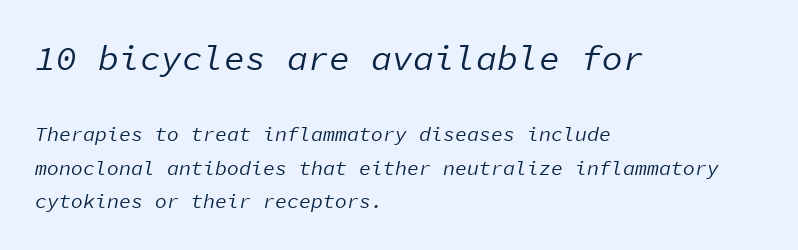
Q: Is the text bold? A: No.
Q: Is the text italic (slanted)? A: Yes, it leans right by about 11 degrees.
Q: Is the text underlined? A: No.
Q: How is the paragraph aligned? A: Left-aligned.
Q: Is the spacing between letters normal or unusually wide? A: Normal.
Q: Is the spacing between lines tight, normal or loose? A: Normal.
Q: Which block of text is set in a larger size, the first (top) or the second (bottom)? A: The first (top) one.
Q: Width (condensed, normal, or wide)? A: Normal.
Q: Stroke contrast? A: Low.
Q: x-height? A: Medium.
Q: Monospaced? A: Yes.
